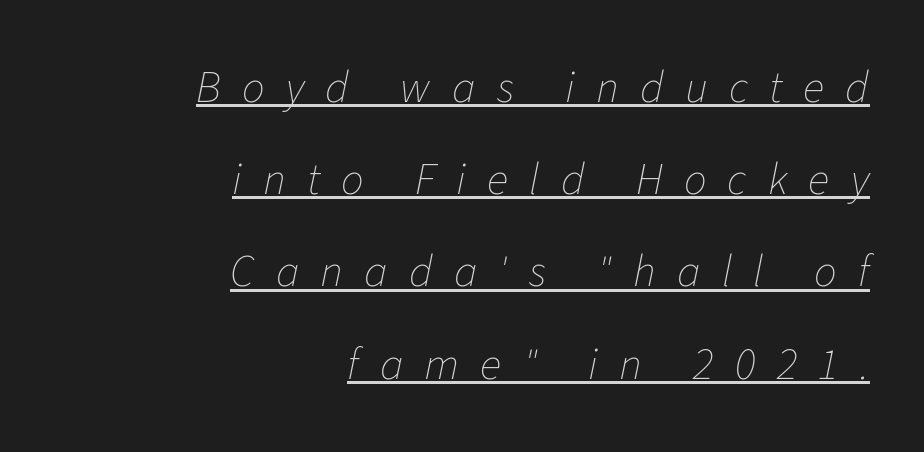
{"italic": "yes", "lean": "right", "slant_degrees": 11, "bold": "no", "weight": "thin", "width": "normal", "stroke_contrast": "low", "x_height": "medium", "monospaced": "no", "underline": "yes", "align": "right", "line_spacing": "loose", "line_spacing_ratio": 2.05, "letter_spacing": "wide", "letter_spacing_em": 0.47, "glyph_px": 45}
